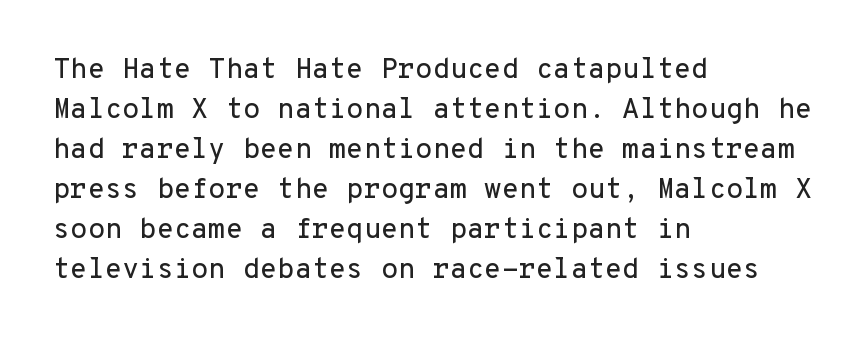
The image shows 28 px sans-serif type, upright, monospaced; set left-aligned, normal line spacing (1.43x), normal letter spacing, not underlined; low stroke contrast and a medium x-height.
